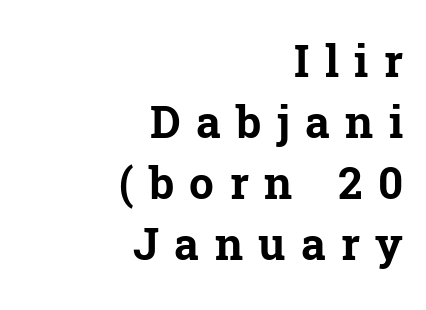
The lettering stays uniformly vertical, giving the passage a roman look. One glance says typical: line gaps are just what's usual. The specimen omits any rule beneath the text block's lines. There is plenty of visible air inserted between adjacent glyphs.
